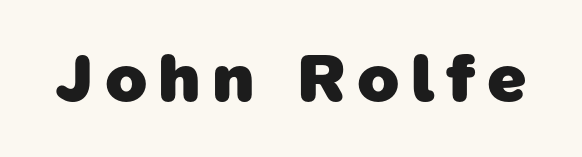
{"serif": "no", "bold": "yes", "weight": "heavy", "width": "normal", "stroke_contrast": "low", "x_height": "medium", "monospaced": "no", "underline": "no", "glyph_px": 69}
